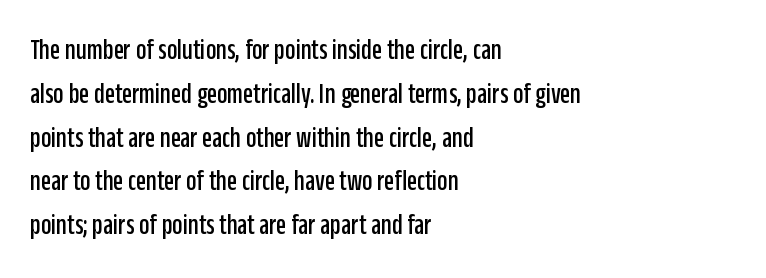
{"serif": "no", "italic": "no", "width": "condensed", "stroke_contrast": "low", "x_height": "large", "monospaced": "no", "underline": "no", "align": "left", "line_spacing": "normal", "line_spacing_ratio": 1.51, "letter_spacing": "normal", "letter_spacing_em": 0.0, "glyph_px": 29}
